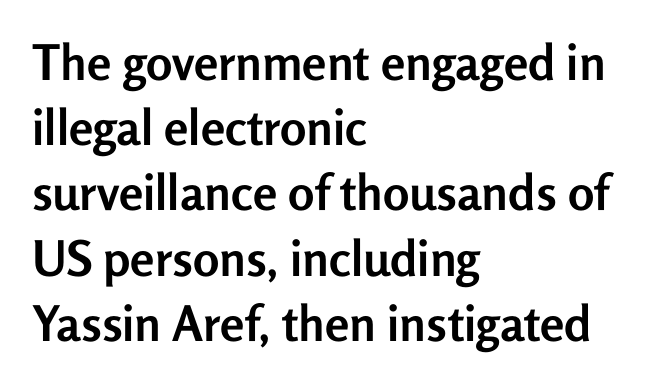
Q: Is the text bold? A: Yes.
Q: Is the text italic (slanted)? A: No, it is upright.
Q: Is the typeface a serif or a sans-serif typeface? A: Sans-serif.
Q: Is the text underlined? A: No.
Q: How is the paragraph aligned? A: Left-aligned.
Q: Is the spacing between letters normal or unusually wide? A: Normal.
Q: Is the spacing between lines tight, normal or loose? A: Normal.
Q: Width (condensed, normal, or wide)? A: Normal.
Q: Stroke contrast? A: Low.
Q: x-height? A: Medium.
Q: Monospaced? A: No.
